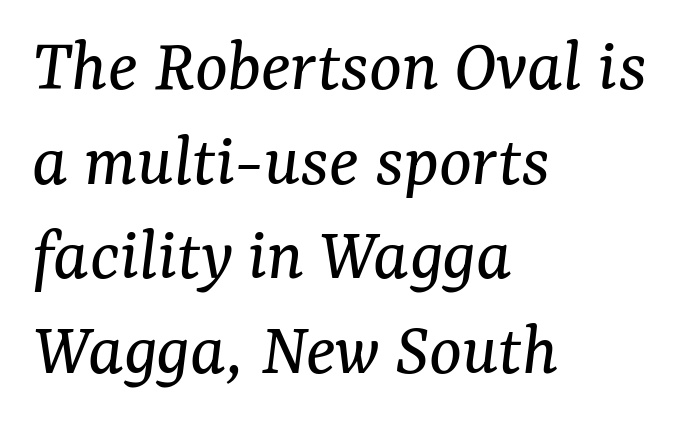
{"serif": "yes", "italic": "yes", "lean": "right", "slant_degrees": 7, "bold": "no", "weight": "regular", "width": "normal", "stroke_contrast": "medium", "x_height": "medium", "monospaced": "no", "underline": "no", "align": "left", "line_spacing_ratio": 1.23, "letter_spacing": "normal", "letter_spacing_em": 0.0, "glyph_px": 77}
